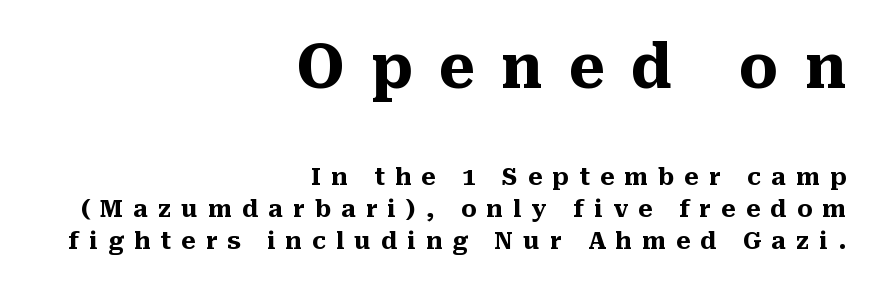
The image shows 61 px heavy serif type, upright; set right-aligned, normal line spacing (1.34x), unusually wide letter spacing (+0.43 em), not underlined; the first (top) block is 2.54x larger; medium stroke contrast and a medium x-height.
